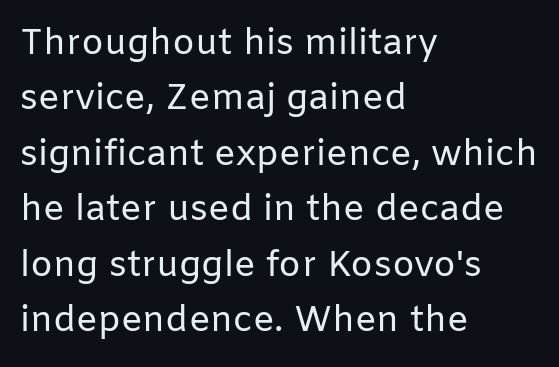
Q: Is the text bold? A: No.
Q: Is the text italic (slanted)? A: No, it is upright.
Q: Is the typeface a serif or a sans-serif typeface? A: Sans-serif.
Q: Is the text underlined? A: No.
Q: How is the paragraph aligned? A: Left-aligned.
Q: Is the spacing between letters normal or unusually wide? A: Normal.
Q: Is the spacing between lines tight, normal or loose? A: Normal.
Q: Width (condensed, normal, or wide)? A: Normal.
Q: Stroke contrast? A: Low.
Q: x-height? A: Medium.
Q: Monospaced? A: No.
